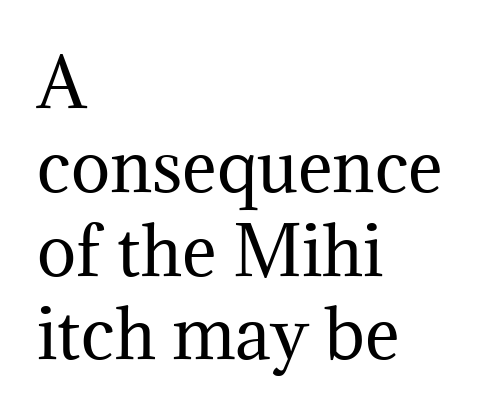
{"serif": "yes", "italic": "no", "bold": "no", "weight": "regular", "width": "normal", "stroke_contrast": "medium", "x_height": "medium", "monospaced": "no", "underline": "no", "align": "left", "line_spacing": "normal", "line_spacing_ratio": 1.27, "letter_spacing": "normal", "letter_spacing_em": 0.0, "glyph_px": 66}
